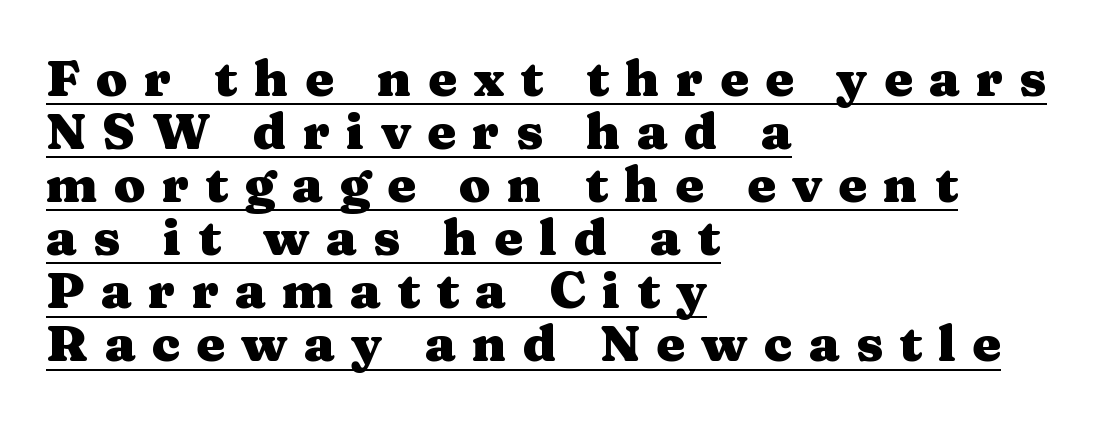
Rendered with straight, roman letterforms. Observe the wide spacing: letters keep a clear distance from each other. Each new line begins almost immediately beneath the previous one. You'd pick this weight for a headline — it's a proper bold.
